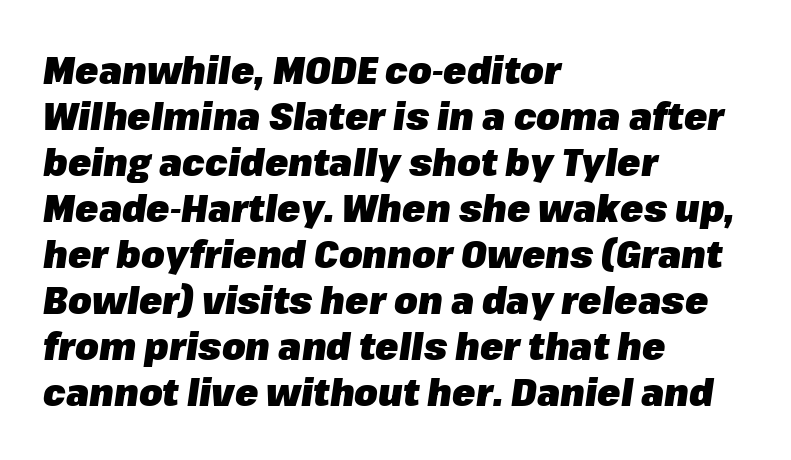
The image shows 38 px heavy type, italic (leaning right); set left-aligned, line spacing 1.21x, normal letter spacing, not underlined; low stroke contrast and a medium x-height.
